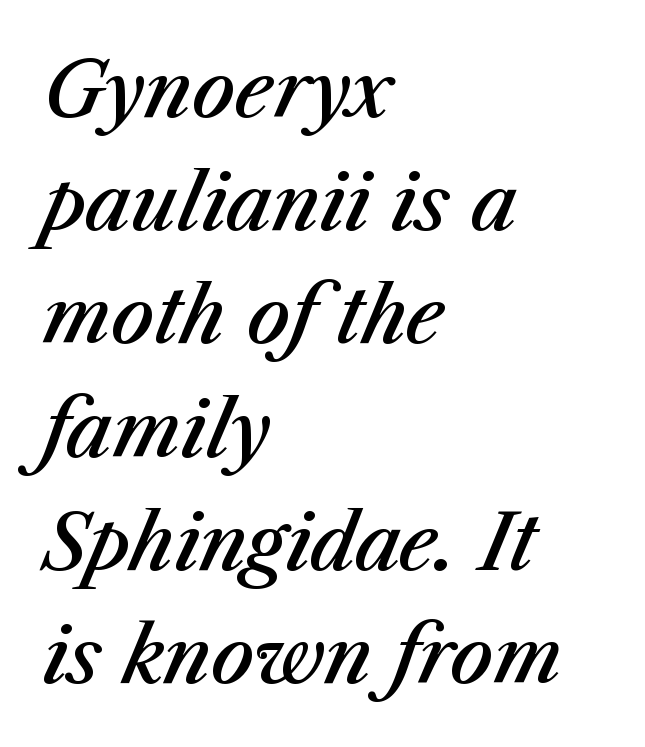
Q: Is the text bold? A: Semi-bold.
Q: Is the text italic (slanted)? A: Yes, it leans right by about 23 degrees.
Q: Is the text underlined? A: No.
Q: How is the paragraph aligned? A: Left-aligned.
Q: Is the spacing between letters normal or unusually wide? A: Normal.
Q: Is the spacing between lines tight, normal or loose? A: Normal.
Q: Width (condensed, normal, or wide)? A: Normal.
Q: Stroke contrast? A: Medium.
Q: x-height? A: Medium.
Q: Monospaced? A: No.
